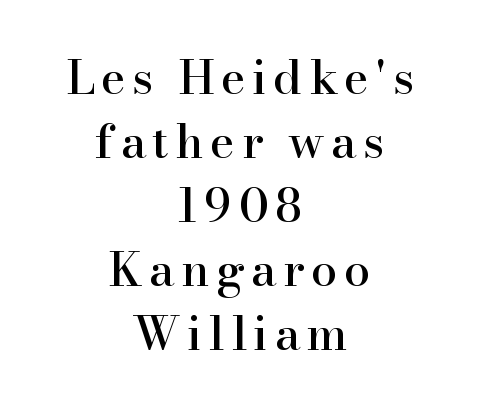
The image shows 47 px serif type, upright; set centered, normal line spacing (1.36x), not underlined; high stroke contrast and a small x-height.
